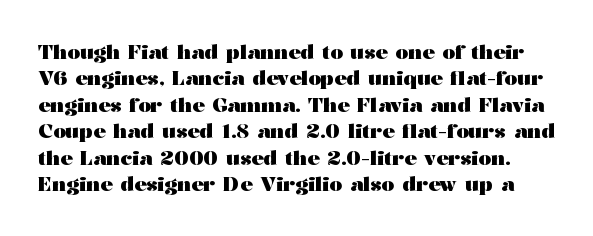
Q: Is the text bold? A: Yes.
Q: Is the text italic (slanted)? A: No, it is upright.
Q: Is the text underlined? A: No.
Q: Is the spacing between letters normal or unusually wide? A: Normal.
Q: Is the spacing between lines tight, normal or loose? A: Normal.
